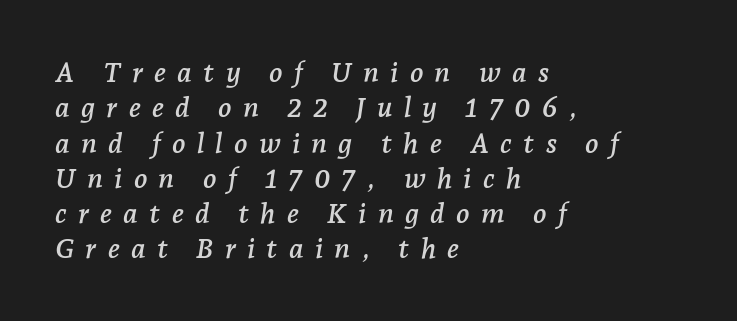
{"serif": "yes", "italic": "yes", "lean": "right", "slant_degrees": 7, "width": "normal", "stroke_contrast": "low", "x_height": "medium", "monospaced": "no", "underline": "no", "align": "left", "line_spacing": "normal", "line_spacing_ratio": 1.26, "letter_spacing": "wide", "letter_spacing_em": 0.4, "glyph_px": 28}
